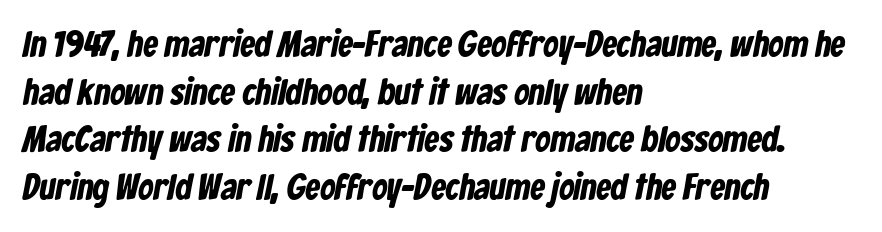
The image shows 37 px condensed sans-serif type; set left-aligned, normal line spacing (1.29x), normal letter spacing, not underlined; low stroke contrast and a medium x-height.
